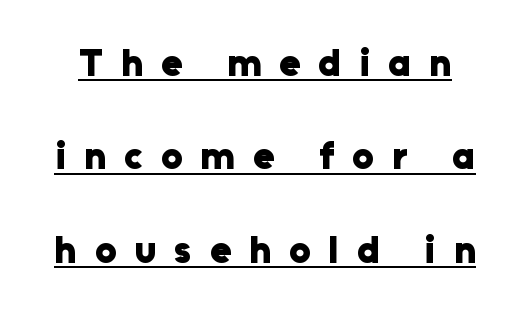
On the weight axis this lands at bold, roughly 700. The rendering inserts visible extra space after every character. A baseline rule has been typeset under these characters. The characters display no serif detailing; their extremities are plain. Think of a printed novel: that variable character pitch is what you see here. These lines were composed using upright roman letters.
